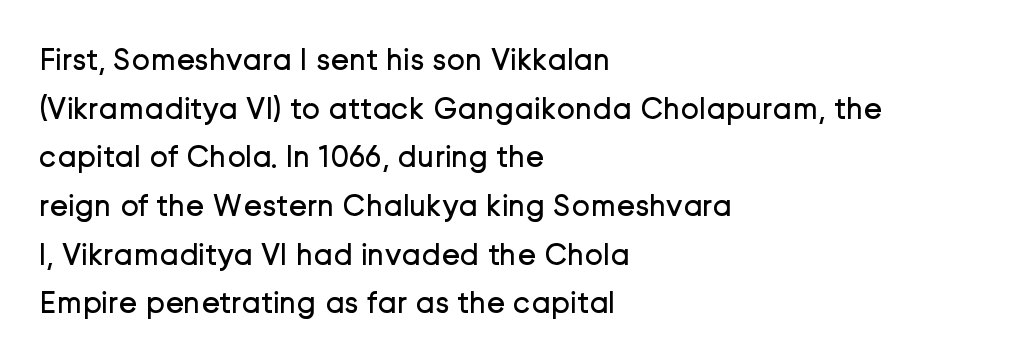
Compared with a typical body face, this is equally light or lighter still. Teacher's note: observe the even left margin — that is flush-left alignment. Is this a fixed-width face? No — the glyphs have proportional, varying widths. The letters stand straight up with perfectly vertical stems. This sample uses plain, unmodified letter spacing.
